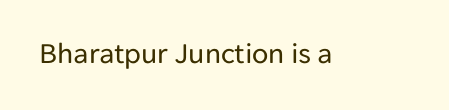
The image shows 30 px regular-weight sans-serif type, upright; set normal letter spacing, not underlined; low stroke contrast and a medium x-height.
